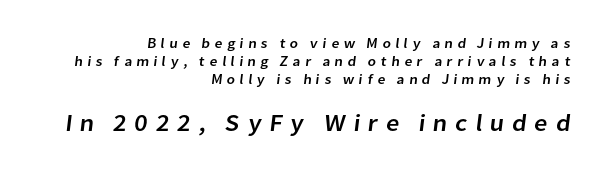
Q: Is the text underlined? A: No.
Q: How is the paragraph aligned? A: Right-aligned.
Q: Is the spacing between letters normal or unusually wide? A: Unusually wide.
Q: Is the spacing between lines tight, normal or loose? A: Normal.
Q: Which block of text is set in a larger size, the first (top) or the second (bottom)? A: The second (bottom) one.
